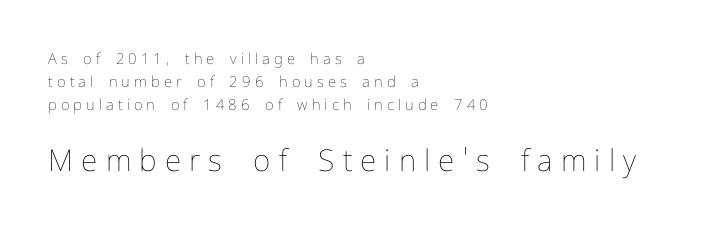
{"italic": "no", "bold": "no", "weight": "thin", "width": "normal", "stroke_contrast": "low", "x_height": "medium", "monospaced": "no", "underline": "no", "align": "left", "line_spacing": "normal", "line_spacing_ratio": 1.52, "letter_spacing": "wide", "letter_spacing_em": 0.27, "larger_block": "second", "size_ratio": 2.0, "glyph_px": 30}
